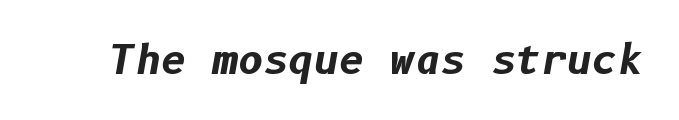
The image shows 39 px bold type, italic (leaning right); set normal letter spacing, not underlined; low stroke contrast and a medium x-height.
